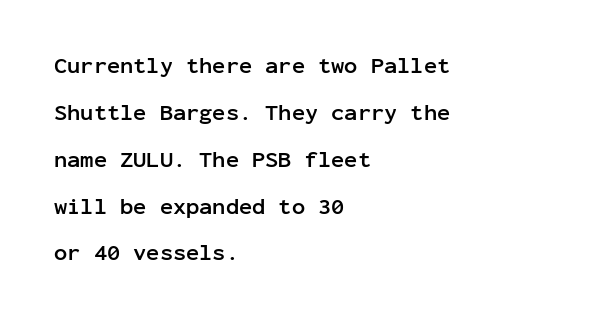
The image shows 22 px bold type, upright; set left-aligned, loose line spacing (2.13x), normal letter spacing, not underlined.
